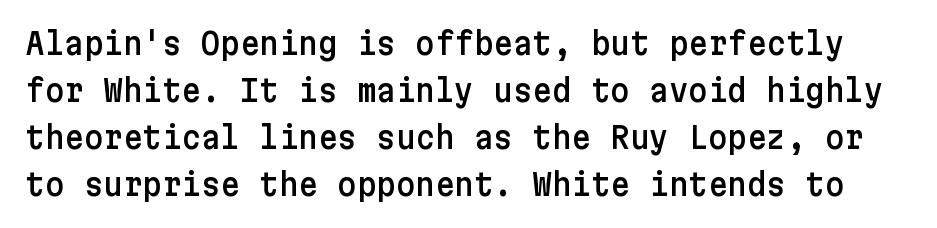
Q: Is the text italic (slanted)? A: No, it is upright.
Q: Is the typeface a serif or a sans-serif typeface? A: Sans-serif.
Q: Is the text underlined? A: No.
Q: Is the spacing between letters normal or unusually wide? A: Normal.
Q: Is the spacing between lines tight, normal or loose? A: Normal.
Q: Width (condensed, normal, or wide)? A: Normal.
Q: Stroke contrast? A: Low.
Q: x-height? A: Medium.
